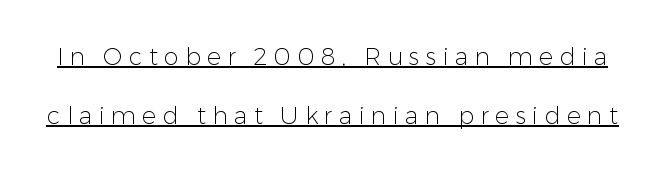
The lettering holds an erect, upright posture throughout. Does the leading feel generous? Absolutely, it's lavish. A typographer would call this underscored text. This rendering widens character spacing well past its baseline value. No chunkiness to these letters — they're not bold.
